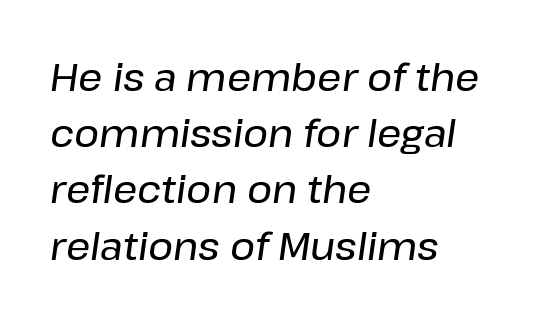
The image shows 38 px text type, italic (leaning right); set left-aligned, normal line spacing (1.48x), normal letter spacing, not underlined; low stroke contrast and a medium x-height.
